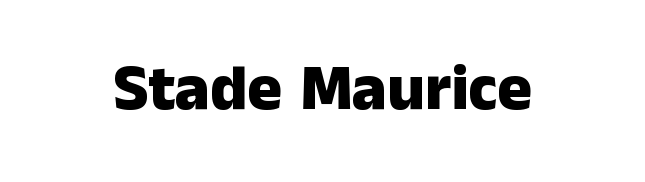
The image shows 65 px heavy sans-serif type, upright; set normal letter spacing, not underlined; low stroke contrast and a medium x-height.
